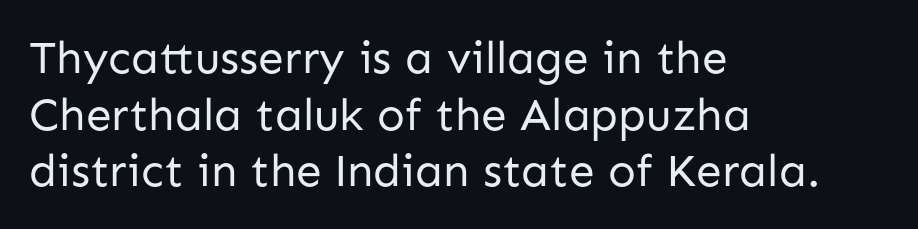
No extra ink here — the face is not bold. Layout note: lines flush left. This is sans-serif lettering, the kind often seen on screens and signage. Here the glyphs are tracked normally, forming tight word shapes. The specimen reads as upright at a glance.
